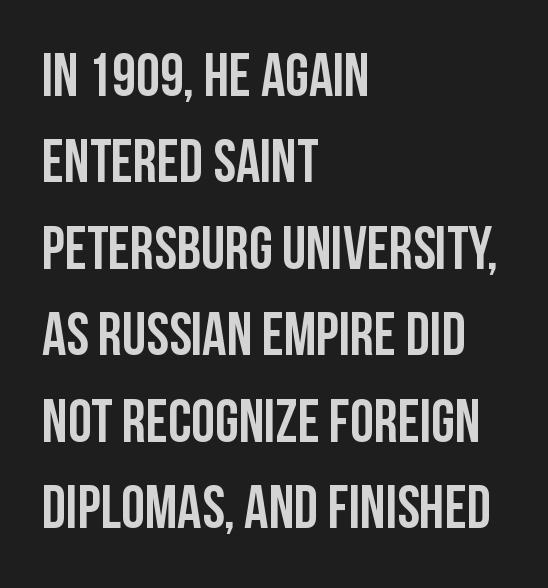
The image shows 60 px condensed sans-serif type, upright; set left-aligned, normal line spacing (1.44x), normal letter spacing, not underlined; low stroke contrast and a large x-height.
